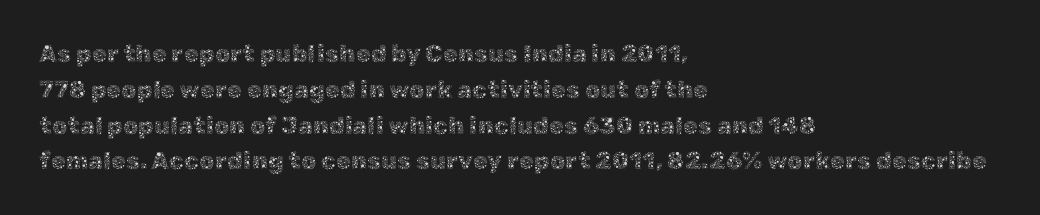
{"italic": "no", "bold": "no", "underline": "no", "align": "left", "line_spacing": "normal", "line_spacing_ratio": 1.49, "letter_spacing": "normal", "letter_spacing_em": 0.0, "glyph_px": 24}
